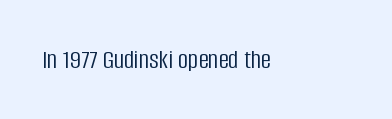
The image shows 28 px light, condensed sans-serif type, upright; set left-aligned, normal letter spacing, not underlined; low stroke contrast and a large x-height.
